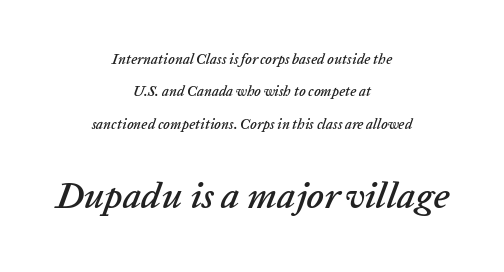
Check the space under the baseline: it is left empty. Compared with typical paragraphs, the rows here are farther apart. Do the characters align in a grid? No, the font is proportional. Which of the two is more prominent by size? The second, at the bottom.
